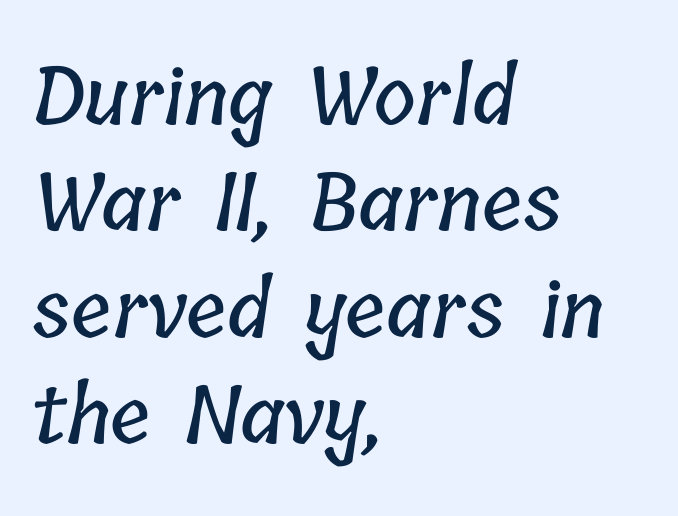
Caption: standard tracking, unaltered. Casual observation: everything's shoved over to the left. Quick note: interline space is typical. Descenders hang freely into open space. Do the characters align in a grid? No, the font is proportional.
